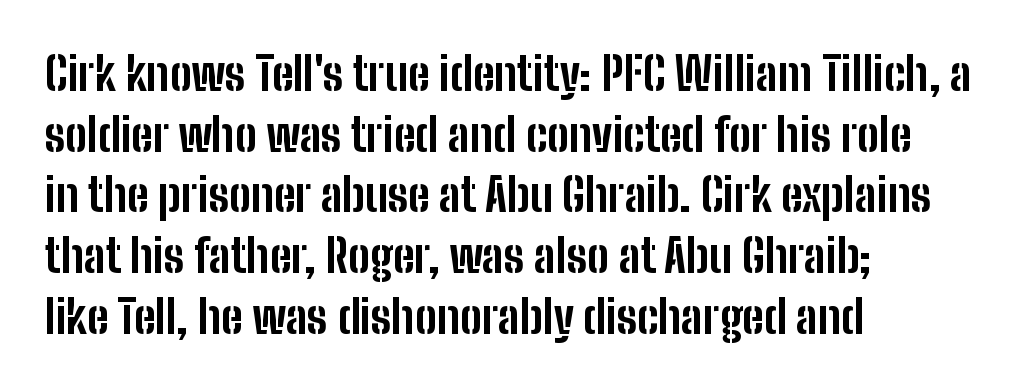
No italicization has been applied; the sample stays upright. A dark, heavy texture on the line: the type is bold. The area under the type is left untouched. The letterforms sit shoulder to shoulder at normal distance. This is sans-serif lettering, the kind often seen on screens and signage.
